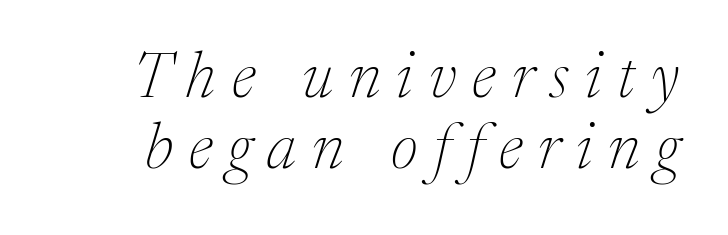
{"serif": "yes", "italic": "yes", "lean": "right", "slant_degrees": 17, "bold": "no", "weight": "thin", "width": "normal", "stroke_contrast": "medium", "x_height": "medium", "monospaced": "no", "underline": "no", "line_spacing": "tight", "line_spacing_ratio": 1.11, "letter_spacing": "wide", "letter_spacing_em": 0.25, "glyph_px": 64}
